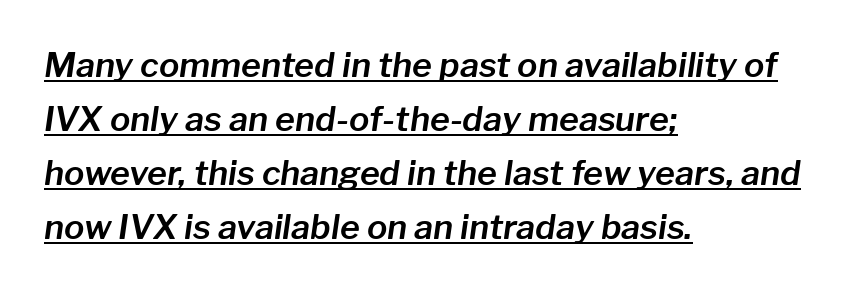
{"italic": "yes", "lean": "right", "slant_degrees": 8, "width": "normal", "stroke_contrast": "low", "x_height": "medium", "monospaced": "no", "underline": "yes", "align": "left", "line_spacing": "normal", "line_spacing_ratio": 1.59, "letter_spacing": "normal", "letter_spacing_em": 0.0, "glyph_px": 34}
